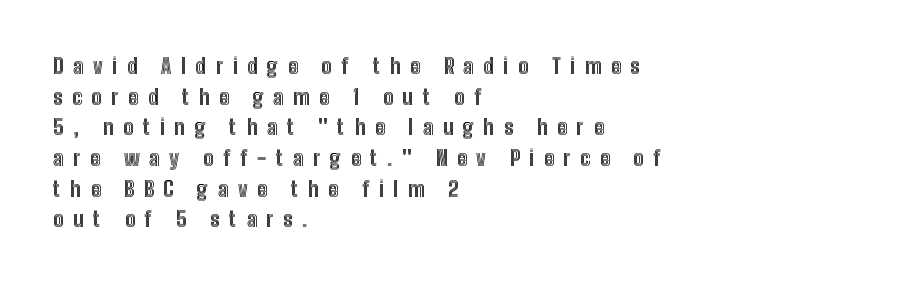
Q: Is the text italic (slanted)? A: No, it is upright.
Q: Is the text underlined? A: No.
Q: How is the paragraph aligned? A: Left-aligned.
Q: Is the spacing between letters normal or unusually wide? A: Unusually wide.
Q: Is the spacing between lines tight, normal or loose? A: Normal.
